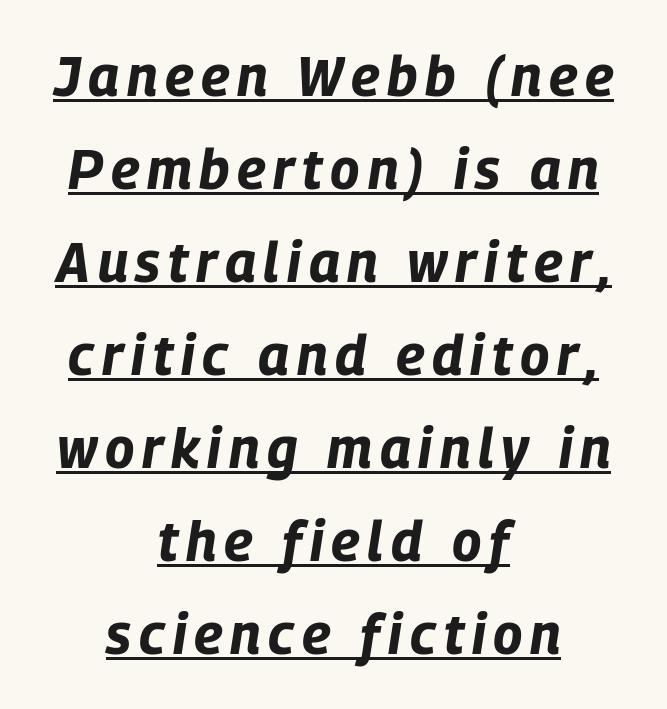
The image shows 55 px bold, condensed type, italic (leaning right); set centered, normal line spacing (1.69x), underlined; low stroke contrast and a large x-height.
